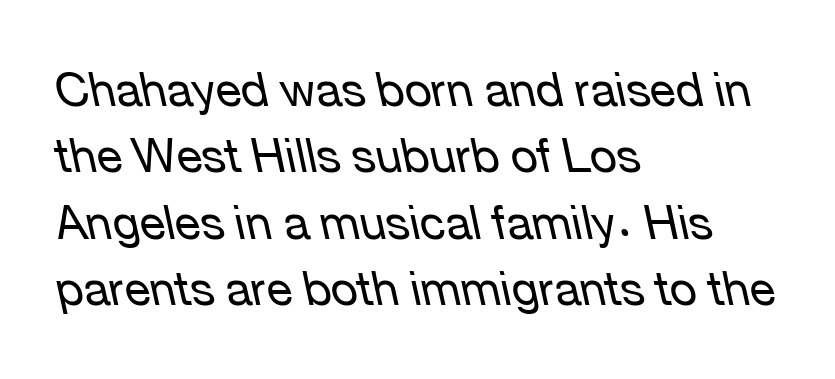
The image shows 47 px regular-weight type, italic (leaning left); set left-aligned, normal line spacing (1.41x), normal letter spacing, not underlined; low stroke contrast and a medium x-height.
